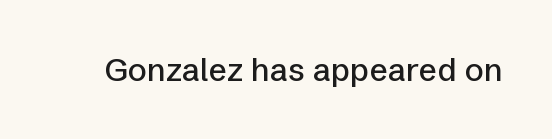
Q: Is the text italic (slanted)? A: No, it is upright.
Q: Is the typeface a serif or a sans-serif typeface? A: Sans-serif.
Q: Is the text underlined? A: No.
Q: Is the spacing between letters normal or unusually wide? A: Normal.
Q: Width (condensed, normal, or wide)? A: Normal.
Q: Stroke contrast? A: Low.
Q: x-height? A: Medium.
Q: Monospaced? A: No.
